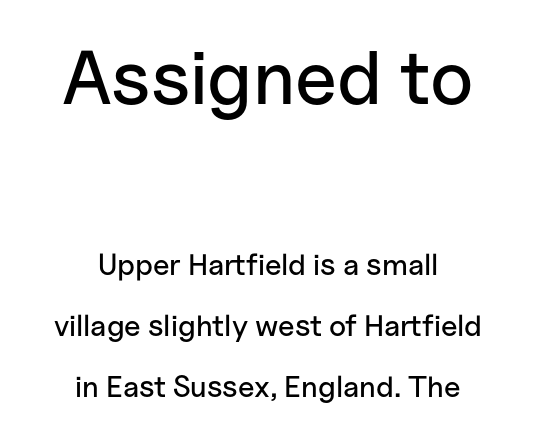
{"serif": "no", "italic": "no", "width": "normal", "stroke_contrast": "low", "x_height": "medium", "monospaced": "no", "underline": "no", "align": "center", "line_spacing": "loose", "line_spacing_ratio": 2.04, "letter_spacing": "normal", "letter_spacing_em": 0.0, "larger_block": "first", "size_ratio": 2.53, "glyph_px": 76}
